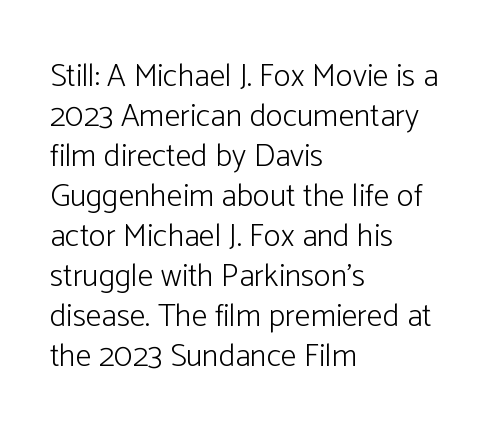
Q: Is the text bold? A: No.
Q: Is the text italic (slanted)? A: No, it is upright.
Q: Is the typeface a serif or a sans-serif typeface? A: Sans-serif.
Q: Is the text underlined? A: No.
Q: How is the paragraph aligned? A: Left-aligned.
Q: Is the spacing between letters normal or unusually wide? A: Normal.
Q: Is the spacing between lines tight, normal or loose? A: Normal.
Q: Width (condensed, normal, or wide)? A: Normal.
Q: Stroke contrast? A: Low.
Q: x-height? A: Medium.
Q: Monospaced? A: No.
